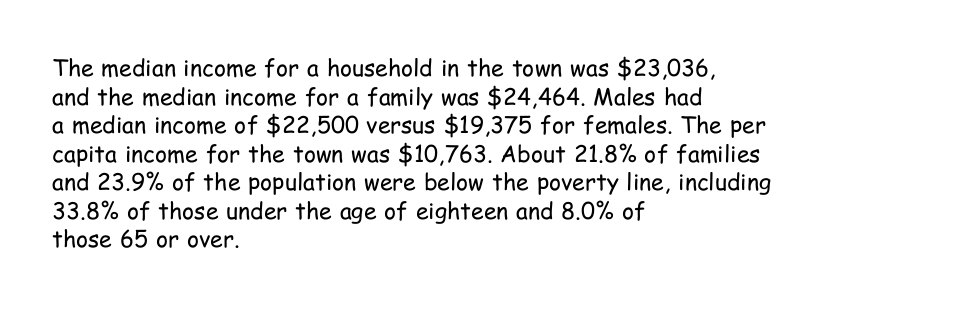
Q: Is the text bold? A: No.
Q: Is the text italic (slanted)? A: No, it is upright.
Q: Is the text underlined? A: No.
Q: How is the paragraph aligned? A: Left-aligned.
Q: Is the spacing between letters normal or unusually wide? A: Normal.
